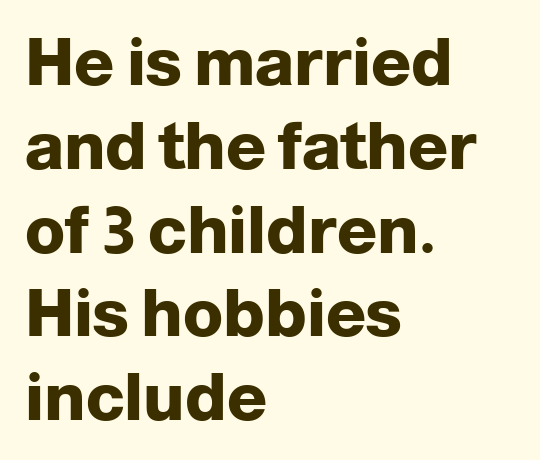
{"serif": "no", "italic": "no", "bold": "yes", "weight": "heavy", "width": "normal", "stroke_contrast": "low", "x_height": "medium", "monospaced": "no", "underline": "no", "align": "left", "line_spacing": "normal", "line_spacing_ratio": 1.27, "letter_spacing": "normal", "letter_spacing_em": 0.0, "glyph_px": 66}
